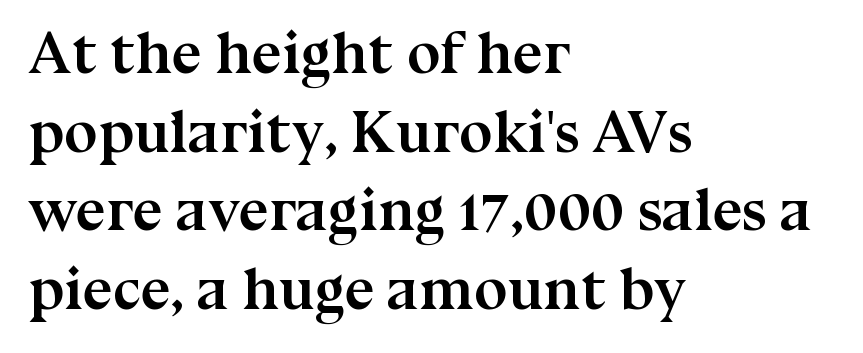
The image shows 60 px semibold serif type, upright; set left-aligned, normal line spacing (1.31x), normal letter spacing, not underlined; medium stroke contrast and a medium x-height.
